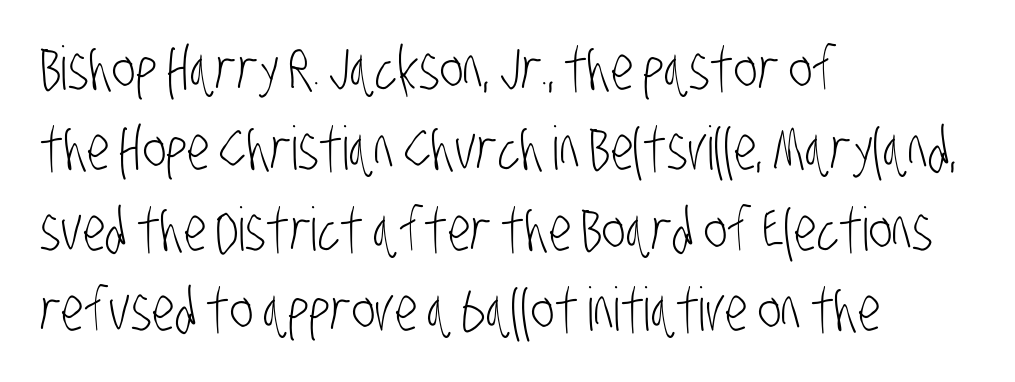
The letters advance in unequal steps, a hallmark of proportional type. This sample uses plain, unmodified letter spacing. Stems here are at most as thick as an everyday book face. Is the block centered? No — it sits flush against the left margin.
